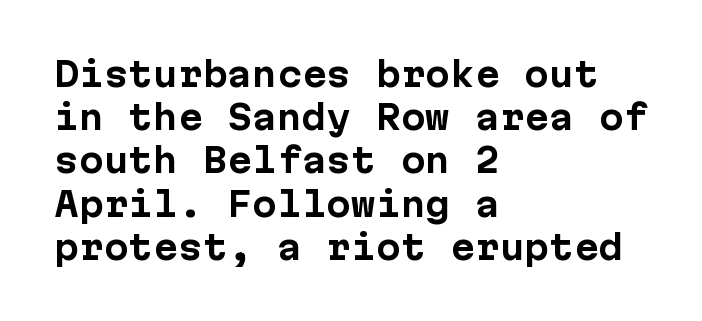
The image shows 33 px bold sans-serif type, upright, monospaced; set left-aligned, normal line spacing (1.31x), normal letter spacing, not underlined; low stroke contrast and a medium x-height.
